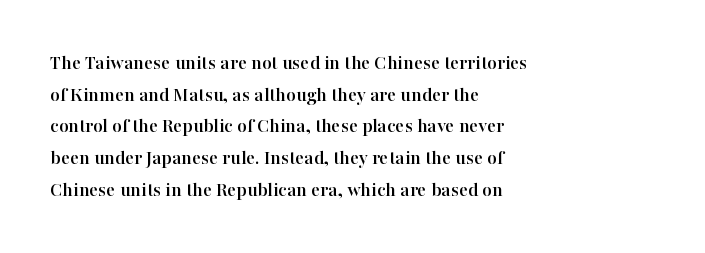
Has an underline been added? It has not. Do the letters lean? They stand straight. Notice how descenders clear the ascenders below comfortably — that's standard leading. The line texture is even and compact thanks to regular tracking.
